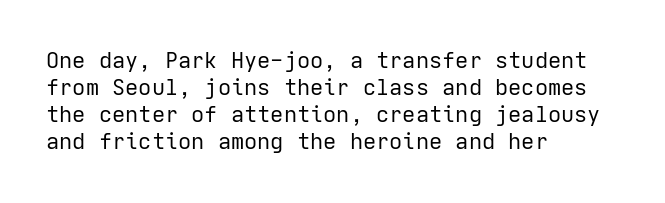
The image shows 22 px text type, upright; set left-aligned, line spacing 1.23x, normal letter spacing, not underlined.
